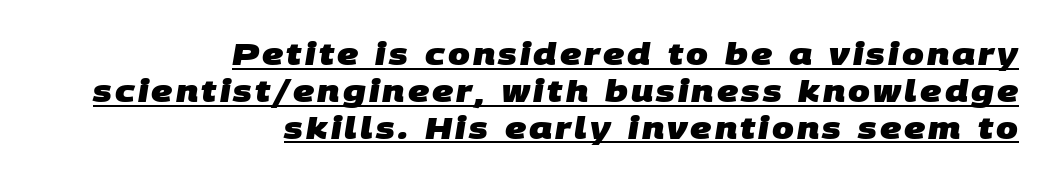
Right-aligned paragraph, ragged on the left. Students, observe the line beneath the letters — that is underlining. The typesetting leans heavy: a genuine bold. Think of a printed novel: that variable character pitch is what you see here. Regarding serifs, this sample does without them.
